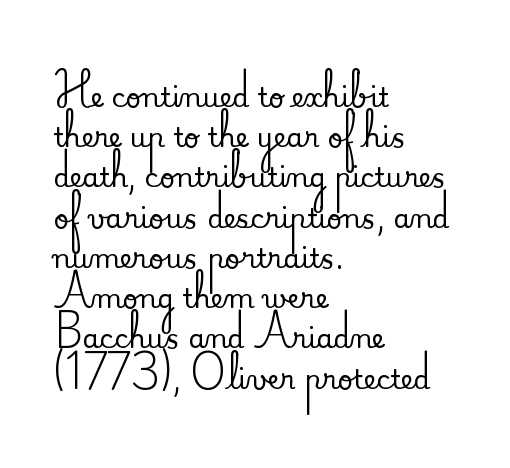
The image shows 27 px text type, upright; set left-aligned, normal line spacing (1.49x), normal letter spacing, not underlined.
